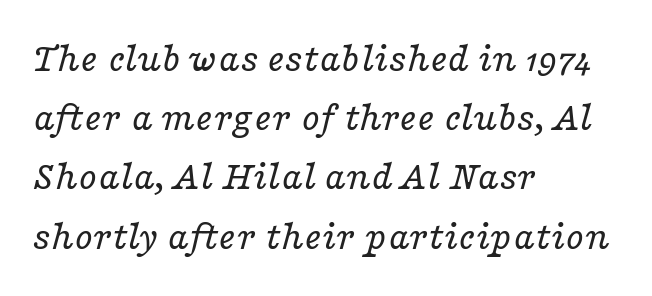
The image shows 42 px regular-weight, wide serif type, italic (leaning right); set left-aligned, normal line spacing (1.41x), normal letter spacing, not underlined; low stroke contrast and a medium x-height.
